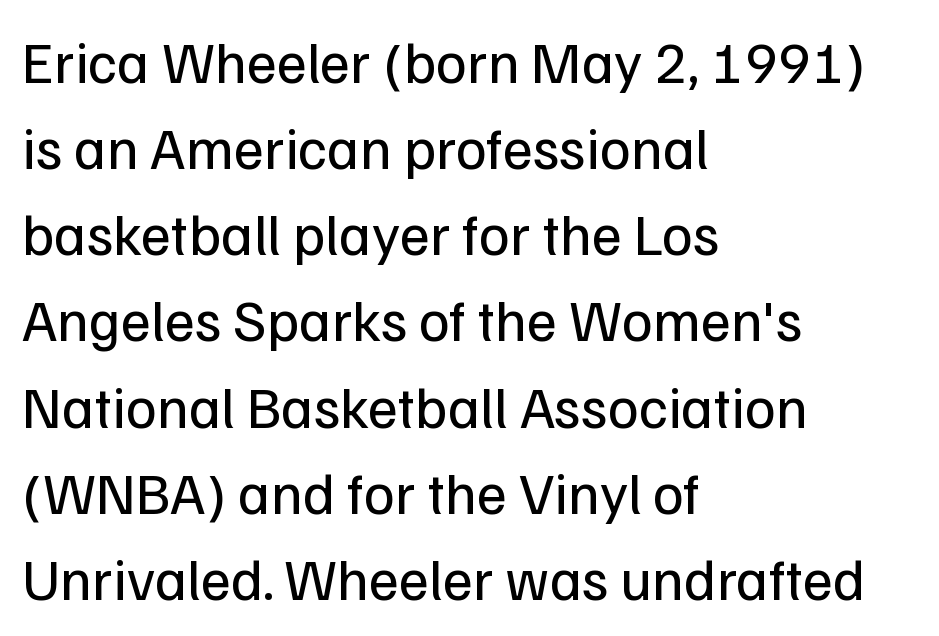
The image shows 59 px regular-weight sans-serif type, upright; set left-aligned, normal line spacing (1.46x), normal letter spacing, not underlined; low stroke contrast and a medium x-height.
